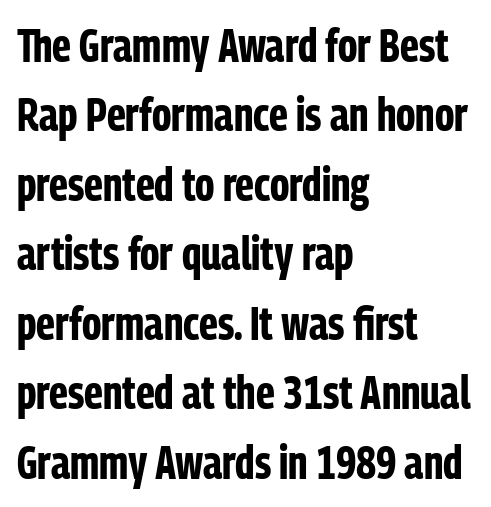
Grotesque or geometric, the face here clearly has no serifs. This sample is left-justified, so line endings fall wherever the words run out. Underlining? Definitely not there. These lines carry a lot of weight — the face is fully bold. The passage shown stacks its lines at a standard gap.
